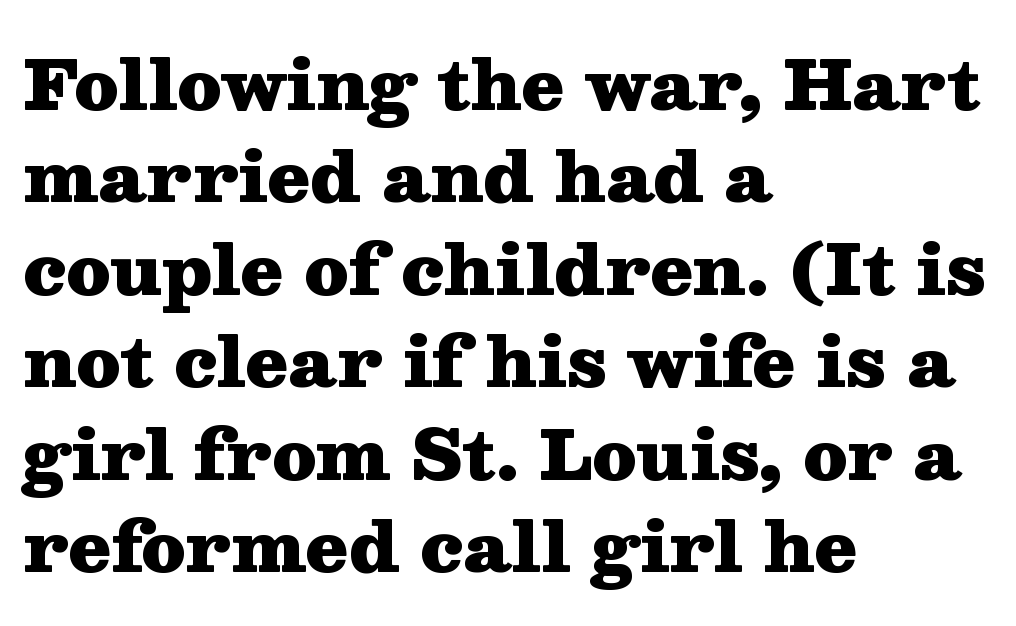
{"serif": "yes", "italic": "no", "bold": "yes", "weight": "heavy", "width": "wide", "stroke_contrast": "medium", "x_height": "medium", "monospaced": "no", "underline": "no", "align": "left", "line_spacing": "normal", "line_spacing_ratio": 1.34, "letter_spacing": "normal", "letter_spacing_em": 0.0, "glyph_px": 69}
